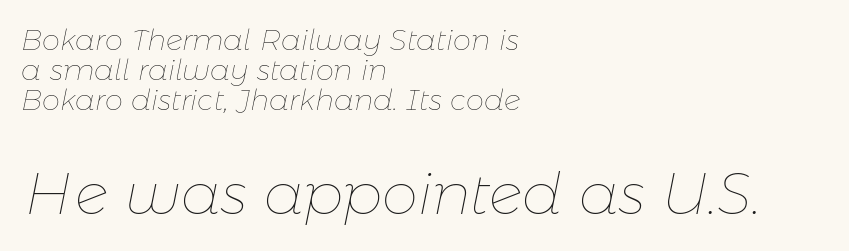
{"italic": "yes", "lean": "right", "slant_degrees": 11, "bold": "no", "weight": "thin", "width": "normal", "stroke_contrast": "low", "x_height": "medium", "monospaced": "no", "underline": "no", "align": "left", "line_spacing": "tight", "line_spacing_ratio": 1.03, "letter_spacing": "normal", "letter_spacing_em": 0.0, "larger_block": "second", "size_ratio": 2.0, "glyph_px": 58}
